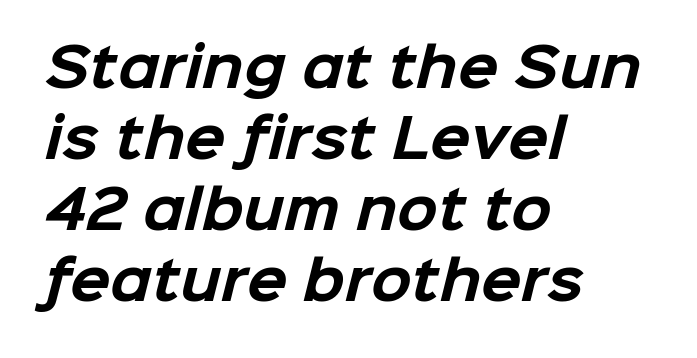
{"serif": "no", "bold": "yes", "weight": "bold", "width": "normal", "stroke_contrast": "low", "x_height": "medium", "monospaced": "no", "underline": "no", "align": "left", "line_spacing": "normal", "line_spacing_ratio": 1.34, "letter_spacing": "normal", "letter_spacing_em": 0.0, "glyph_px": 53}
